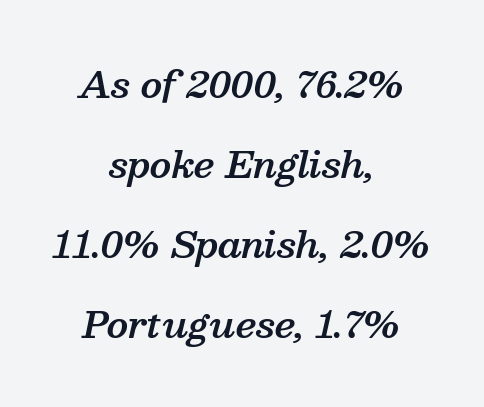
The image shows 36 px semibold serif type, italic (leaning right); set centered, loose line spacing (2.22x), normal letter spacing, not underlined; medium stroke contrast and a medium x-height.
